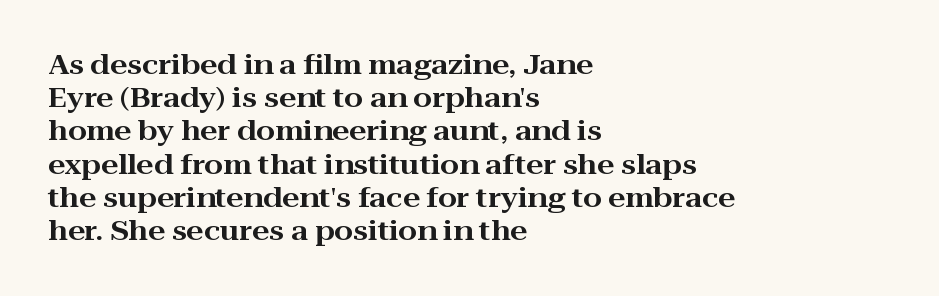
Every row of glyphs begins at an identical x-position on the left. These lines were composed using upright roman letters. Standard letterfit; no display-style spreading of the glyphs. The glyphs are unaccompanied by any horizontal stroke below them.
